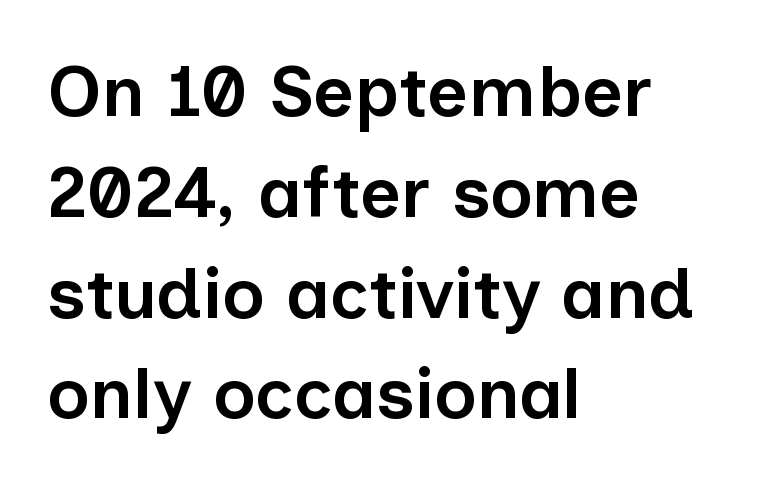
Q: Is the text bold? A: Semi-bold.
Q: Is the text italic (slanted)? A: No, it is upright.
Q: Is the typeface a serif or a sans-serif typeface? A: Sans-serif.
Q: Is the text underlined? A: No.
Q: How is the paragraph aligned? A: Left-aligned.
Q: Is the spacing between letters normal or unusually wide? A: Normal.
Q: Is the spacing between lines tight, normal or loose? A: Normal.
Q: Width (condensed, normal, or wide)? A: Normal.
Q: Stroke contrast? A: Low.
Q: x-height? A: Medium.
Q: Monospaced? A: No.
